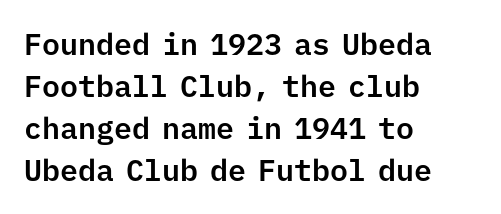
How would I describe the line gaps? Plain and ordinary. Is this a fixed-width face? Yes — each glyph sits in an identical cell. Spacing between characters is what you'd get straight out of the box. The typesetter chose a ragged-right arrangement here. The axis of the letterforms is exactly vertical.
